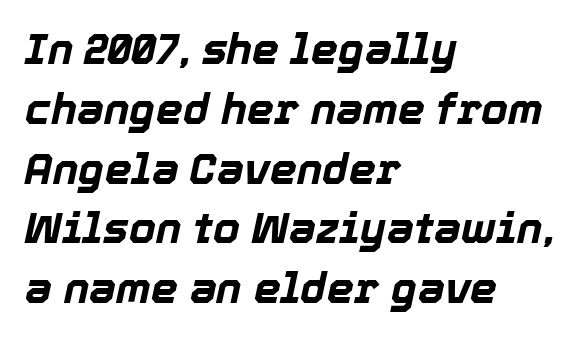
The image shows 43 px bold type, italic (leaning right); set left-aligned, normal line spacing (1.39x), normal letter spacing, not underlined; a medium x-height.
